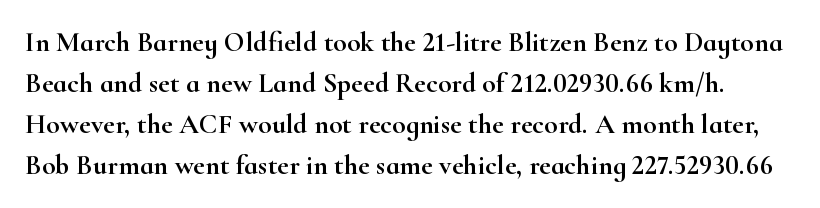
{"serif": "yes", "italic": "no", "width": "wide", "stroke_contrast": "high", "x_height": "small", "monospaced": "no", "underline": "no", "line_spacing": "normal", "line_spacing_ratio": 1.46, "letter_spacing": "normal", "letter_spacing_em": 0.0, "glyph_px": 28}
